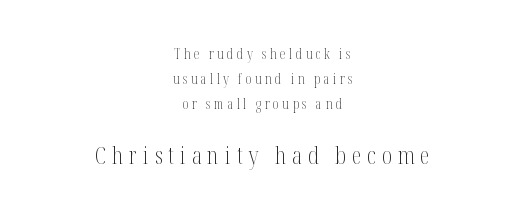
The image shows 24 px text type, upright; set centered, line spacing 1.77x, unusually wide letter spacing (+0.25 em), not underlined; the second (bottom) block is 1.71x larger.
